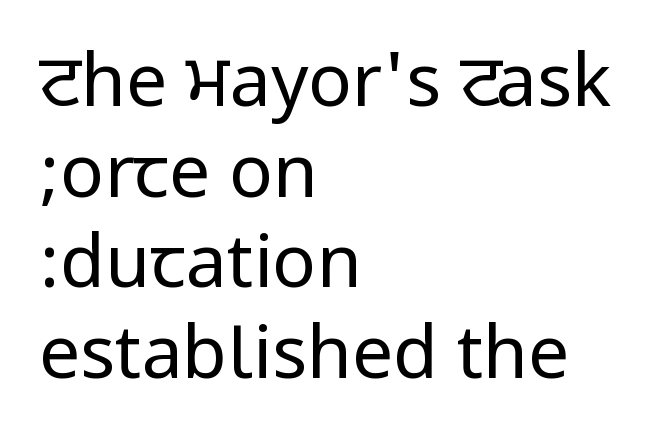
This sample uses a sans-serif face. Horizontally, the lines are justified to the leading edge only. Words appear dense and cohesive because spacing is normal. This is not heavy type; no bold has been used.
